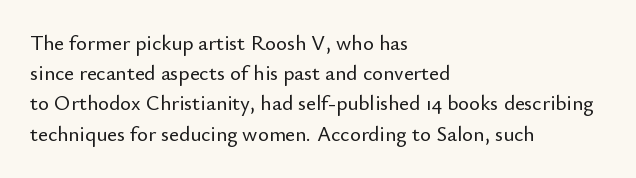
{"italic": "no", "underline": "no", "align": "left", "line_spacing": "normal", "line_spacing_ratio": 1.44, "letter_spacing": "normal", "letter_spacing_em": 0.0, "glyph_px": 21}
